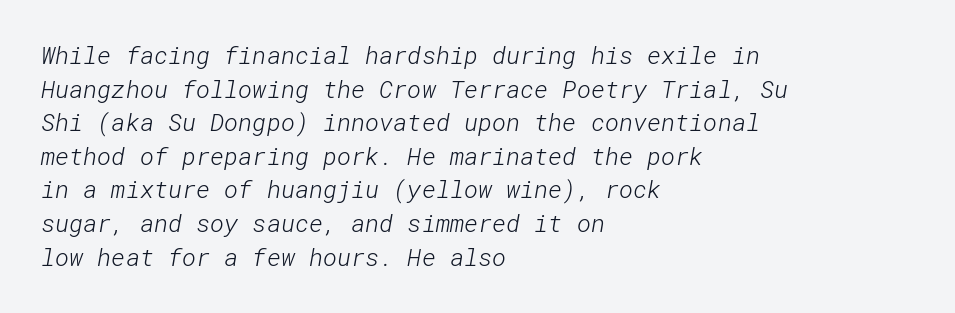
{"bold": "no", "underline": "no", "align": "left", "line_spacing": "normal", "line_spacing_ratio": 1.4, "letter_spacing": "normal", "letter_spacing_em": 0.0, "glyph_px": 24}
